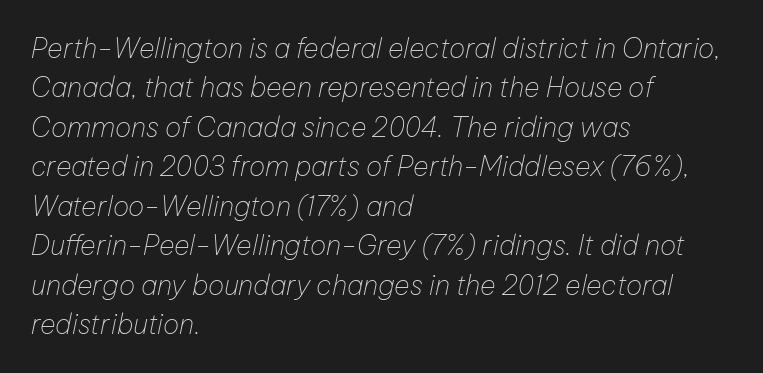
{"italic": "yes", "lean": "right", "slant_degrees": 12, "bold": "no", "underline": "no", "align": "left", "line_spacing": "normal", "line_spacing_ratio": 1.46, "letter_spacing": "normal", "letter_spacing_em": 0.0, "glyph_px": 27}
